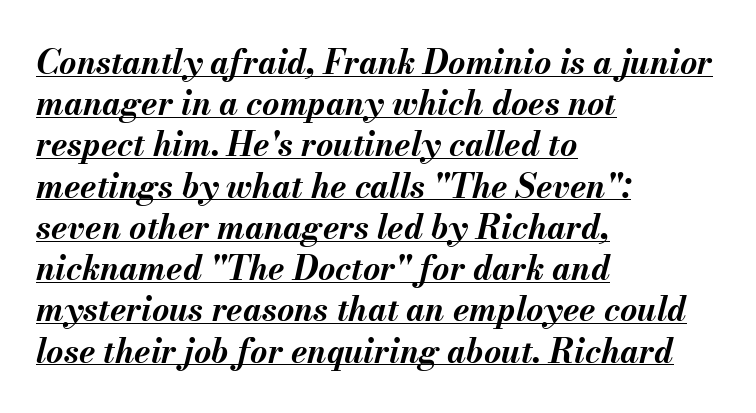
Q: Is the text bold? A: Yes.
Q: Is the text italic (slanted)? A: Yes, it leans right by about 13 degrees.
Q: Is the text underlined? A: Yes.
Q: How is the paragraph aligned? A: Left-aligned.
Q: Is the spacing between letters normal or unusually wide? A: Normal.
Q: Is the spacing between lines tight, normal or loose? A: Normal.
Q: Width (condensed, normal, or wide)? A: Normal.
Q: Stroke contrast? A: Medium.
Q: x-height? A: Small.
Q: Monospaced? A: No.
